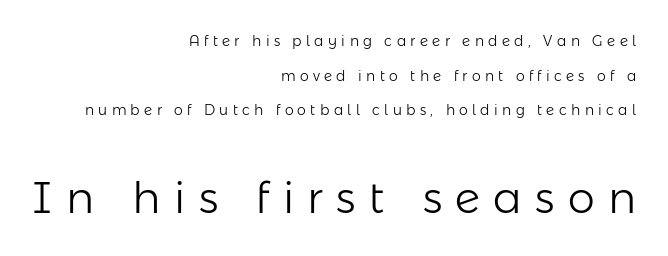
Typographically, this falls in the sans-serif category. These two chunks differ in scale, with the bottom chunk taking the larger measure. The space directly below the letters is spotless. Compared with a flush-left layout, this one pins lines to the opposite, right side. Letters have the restrained weight of plain body copy at most.
